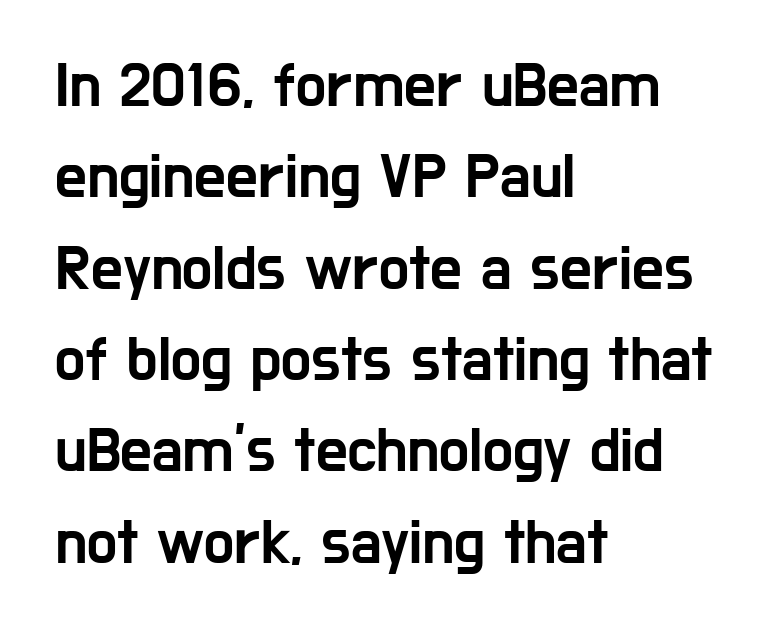
{"serif": "no", "italic": "no", "width": "condensed", "stroke_contrast": "low", "x_height": "medium", "monospaced": "no", "underline": "no", "align": "left", "line_spacing": "normal", "line_spacing_ratio": 1.45, "letter_spacing": "normal", "letter_spacing_em": 0.0, "glyph_px": 63}
